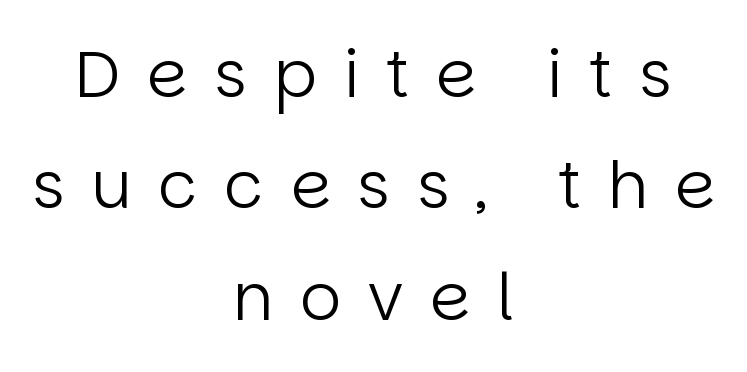
Q: Is the text bold? A: No.
Q: Is the text italic (slanted)? A: No, it is upright.
Q: Is the typeface a serif or a sans-serif typeface? A: Sans-serif.
Q: Is the text underlined? A: No.
Q: How is the paragraph aligned? A: Centered.
Q: Is the spacing between letters normal or unusually wide? A: Unusually wide.
Q: Width (condensed, normal, or wide)? A: Normal.
Q: Stroke contrast? A: Low.
Q: x-height? A: Large.
Q: Monospaced? A: No.
